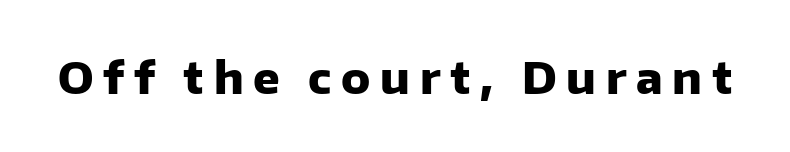
{"serif": "no", "italic": "no", "bold": "yes", "weight": "heavy", "width": "normal", "stroke_contrast": "low", "x_height": "medium", "monospaced": "no", "underline": "no", "letter_spacing": "wide", "letter_spacing_em": 0.22, "glyph_px": 44}
